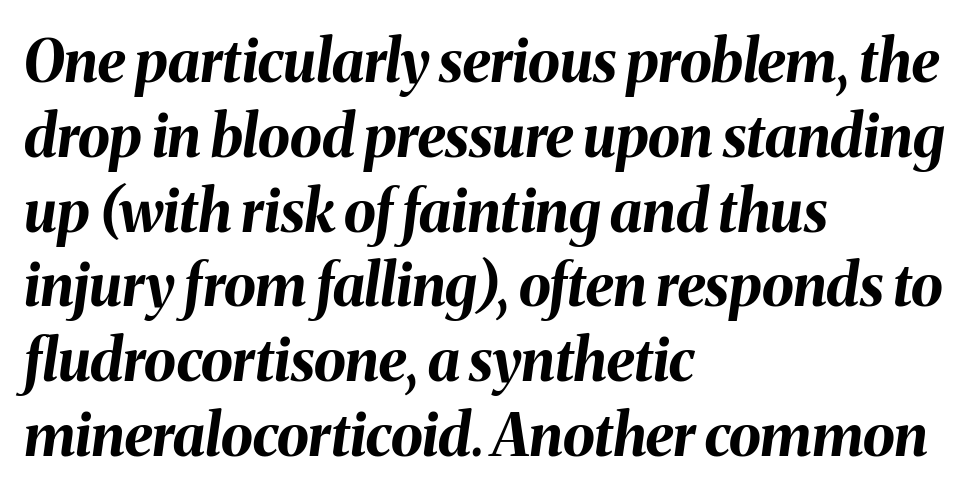
The image shows 58 px bold type, italic (leaning right); set left-aligned, normal line spacing (1.29x), normal letter spacing, not underlined; medium stroke contrast and a medium x-height.
